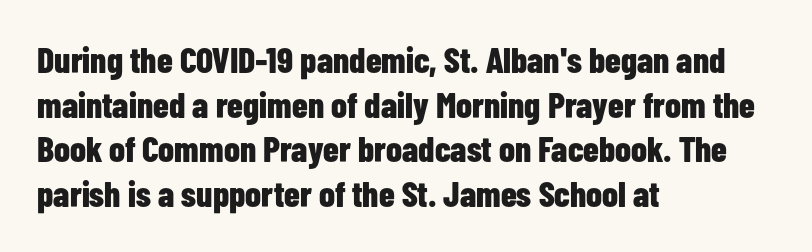
When letters stand straight like this, we call the style roman or upright. Heavy, bold letterforms. Does the copy run flush right? No — it runs flush left. Tracking here is standard; glyphs follow each other at the usual distance.
